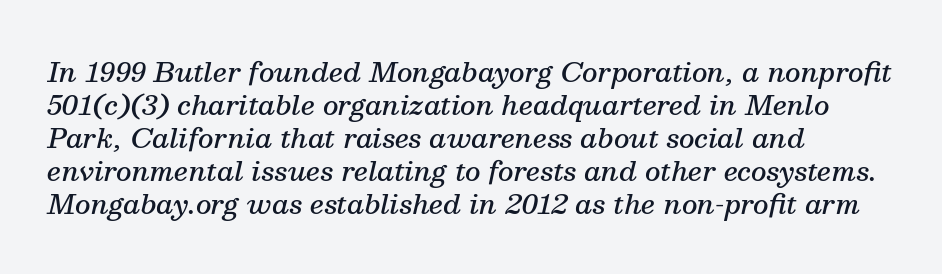
The compositor pushed each line to the left boundary. Nothing unusual about the tracking: characters are spaced as the font intends. The typography opts for an oblique posture over an upright one. Set as a demibold, roughly 600 on the weight scale. The baseline area is clear.
